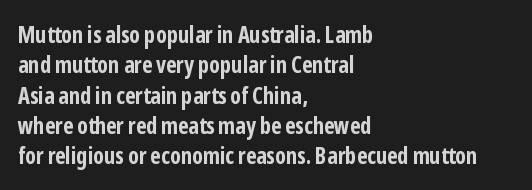
The image shows 23 px bold type, upright; set left-aligned, normal line spacing (1.32x), normal letter spacing, not underlined.
